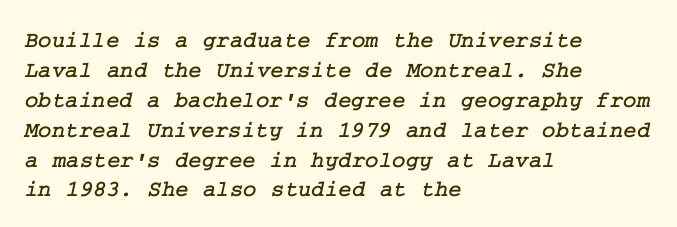
Underlining? Definitely not there. The passage is arranged the way most books set body copy — flush left. The tracking reads as untouched default to a designer's eye. Regarding leading, the lines here are spaced in the standard way.
